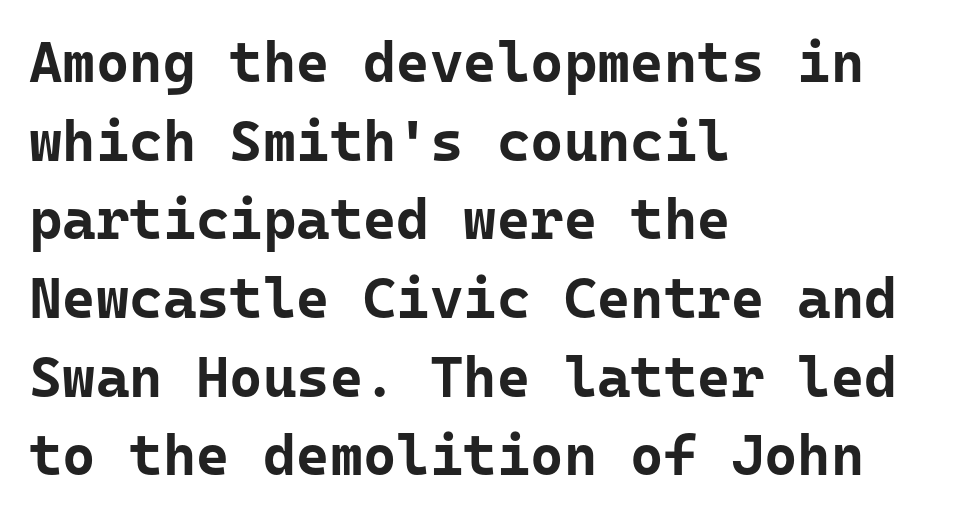
{"serif": "no", "italic": "no", "bold": "yes", "weight": "bold", "width": "normal", "stroke_contrast": "low", "x_height": "medium", "monospaced": "yes", "underline": "no", "align": "left", "line_spacing": "normal", "line_spacing_ratio": 1.38, "letter_spacing": "normal", "letter_spacing_em": 0.0, "glyph_px": 57}
